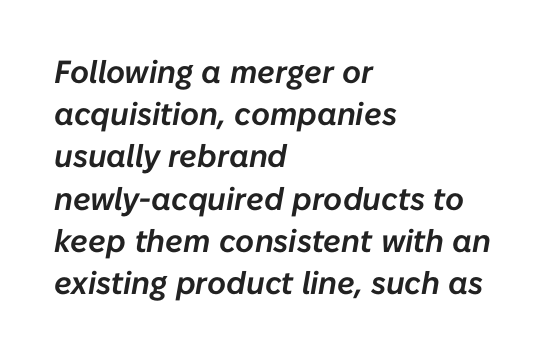
The image shows 32 px text type, italic (leaning right); set left-aligned, normal line spacing (1.32x), normal letter spacing, not underlined; low stroke contrast and a medium x-height.
